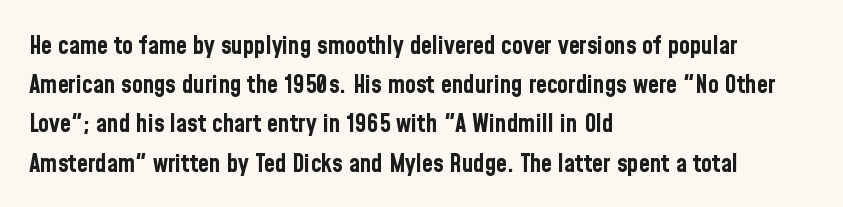
{"italic": "no", "bold": "yes", "underline": "no", "align": "left", "line_spacing": "normal", "line_spacing_ratio": 1.57, "letter_spacing": "normal", "letter_spacing_em": 0.0, "glyph_px": 25}
